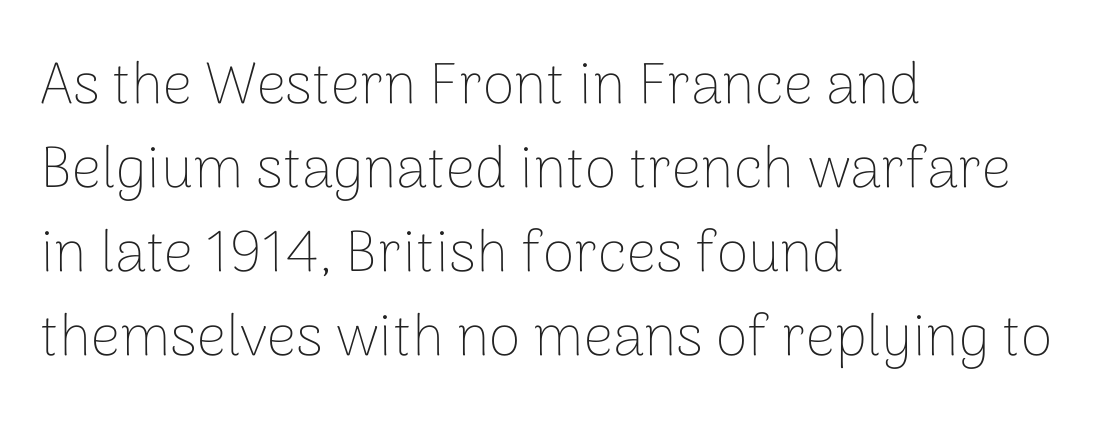
Note: no serifs on the glyphs. Look at the tracking — it's just the regular setting, nothing added. Successive baselines arrive at the customary interval. The space directly below the letters is spotless.
